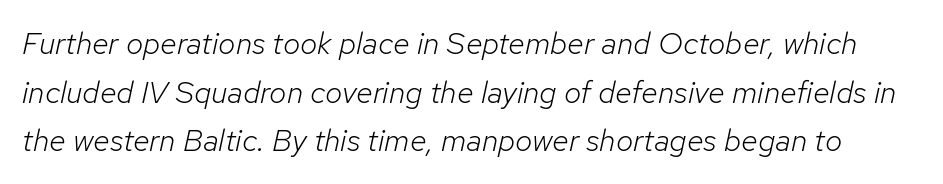
The letters sit at their default tracking, neither squeezed nor spread. The typography opts for an oblique posture over an upright one. Evenly set lines give the paragraph a standard silhouette. The passage shown is typed in a proportional face where columns would drift.
